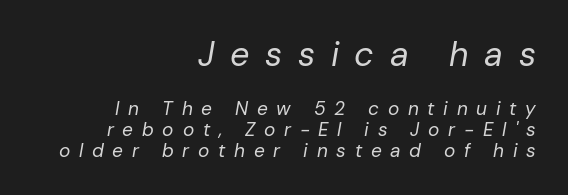
Q: Is the text bold? A: No.
Q: Is the text italic (slanted)? A: Yes, it leans right by about 10 degrees.
Q: Is the text underlined? A: No.
Q: How is the paragraph aligned? A: Right-aligned.
Q: Is the spacing between letters normal or unusually wide? A: Unusually wide.
Q: Is the spacing between lines tight, normal or loose? A: Tight.
Q: Which block of text is set in a larger size, the first (top) or the second (bottom)? A: The first (top) one.
Q: Width (condensed, normal, or wide)? A: Normal.
Q: Stroke contrast? A: Low.
Q: x-height? A: Medium.
Q: Monospaced? A: No.
